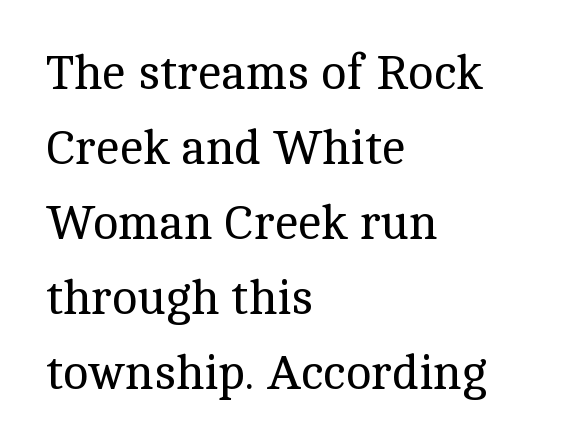
{"serif": "yes", "italic": "no", "bold": "no", "weight": "regular", "width": "normal", "x_height": "medium", "monospaced": "no", "underline": "no", "align": "left", "line_spacing": "normal", "line_spacing_ratio": 1.56, "letter_spacing": "normal", "letter_spacing_em": 0.0, "glyph_px": 48}
